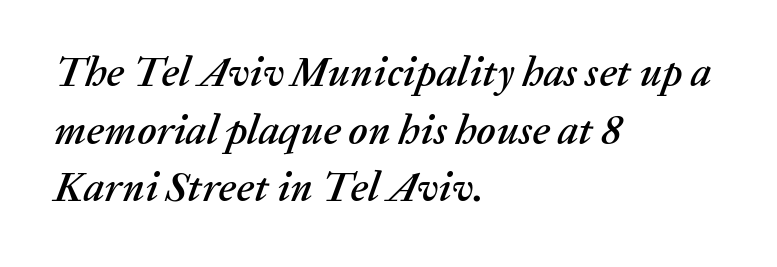
It's the slanting kind of type. Each line starts at the same left margin while the right side varies. The foot of each line stays bare and open. Think of a printed novel: that variable character pitch is what you see here. Horizontal bands of white between lines are of average thickness.
